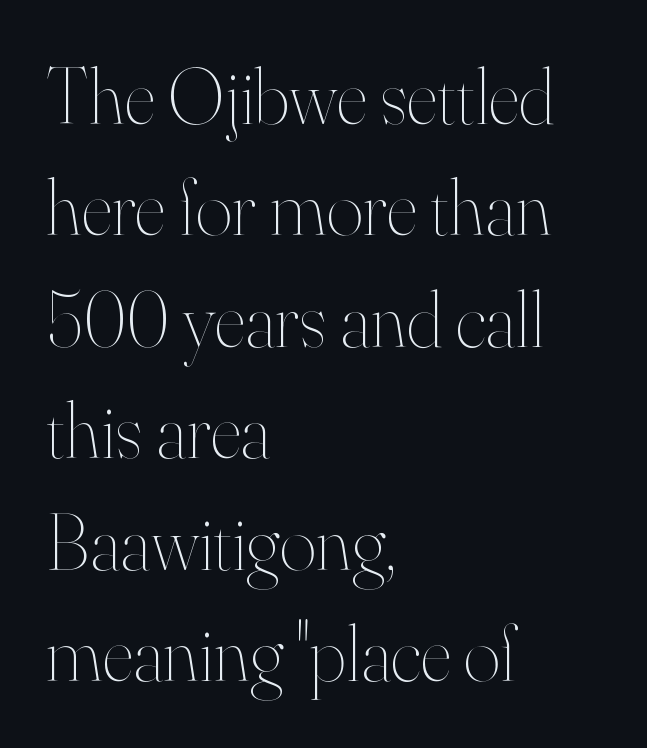
Is there any slant? The stems are plumb. Letters rest on an invisible, unmarked baseline. The passage shown is typed in a proportional face where columns would drift. A classic flush-left, rag-right setting is used for this passage. Regular leading. Letters have the restrained weight of plain body copy at most.
